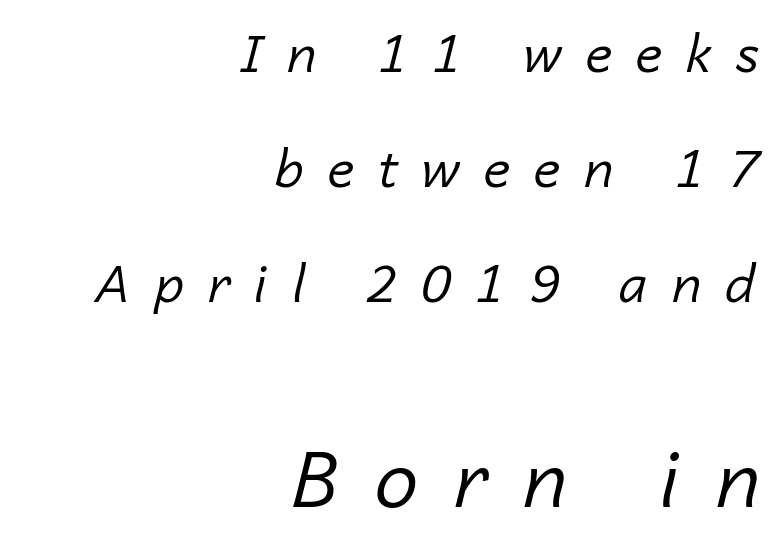
The image shows 78 px regular-weight type, italic (leaning right); set right-aligned, loose line spacing (2.21x), unusually wide letter spacing (+0.46 em), not underlined; the second (bottom) block is 1.5x larger; low stroke contrast and a medium x-height.
